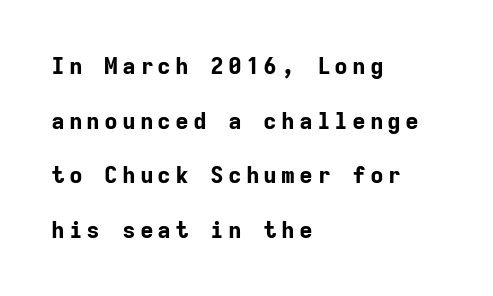
{"italic": "no", "bold": "yes", "underline": "no", "align": "left", "line_spacing": "loose", "line_spacing_ratio": 2.37, "glyph_px": 23}
